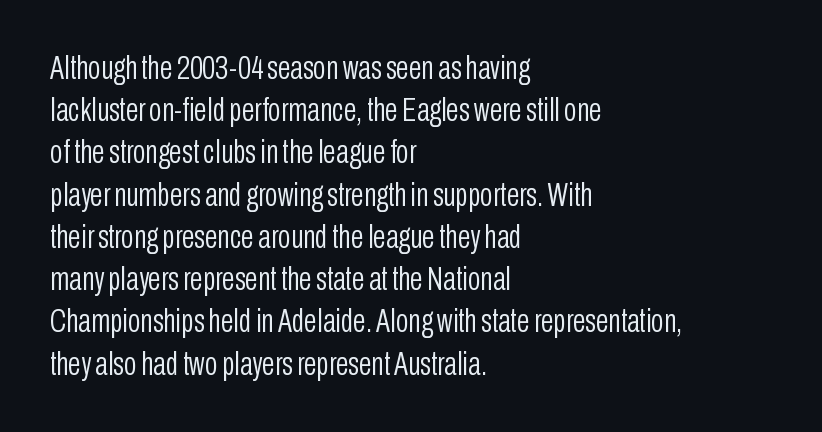
Stroke mass is kept to a normal reading level or below. Does the lettering tilt? It doesn't — this is upright. The type is set solid horizontally, with unmodified tracking. Typeset ragged right — the left edge is the straight one. Compared with typical paragraphs, the rows here are spaced about the same. Nobody drew a line under any word here.
